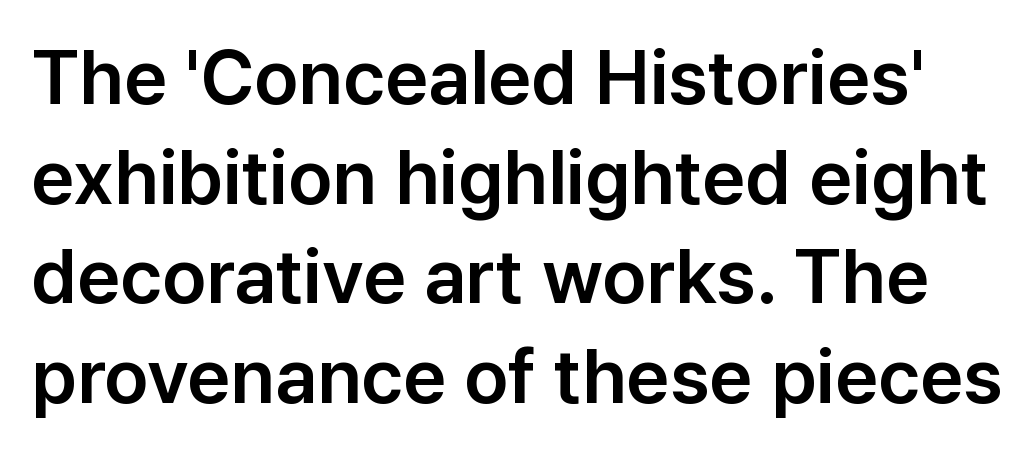
{"serif": "no", "italic": "no", "width": "normal", "stroke_contrast": "low", "x_height": "medium", "monospaced": "no", "underline": "no", "line_spacing": "normal", "line_spacing_ratio": 1.31, "letter_spacing": "normal", "letter_spacing_em": 0.0, "glyph_px": 76}
